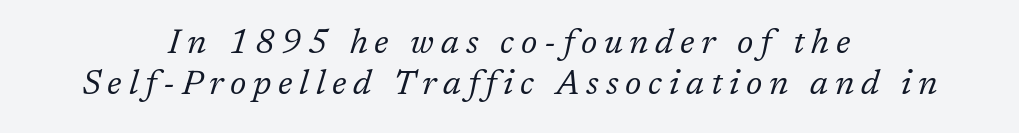
An italicized treatment has been applied to the whole sample. Alignment: centered. Do the characters align in a grid? No, the font is proportional. Each stroke keeps to a modest, everyday thickness or less.
